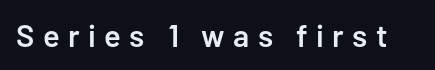
The image shows 31 px semibold sans-serif type, upright; set unusually wide letter spacing (+0.27 em), not underlined; low stroke contrast and a medium x-height.
